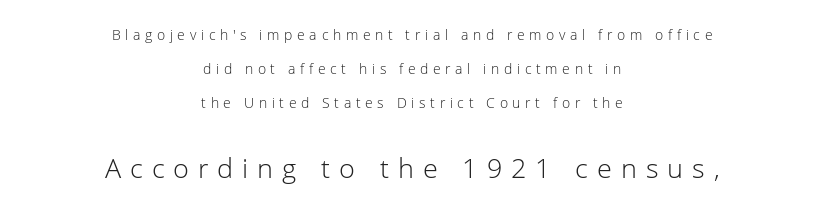
Q: Is the text bold? A: No.
Q: Is the text italic (slanted)? A: No, it is upright.
Q: Is the text underlined? A: No.
Q: How is the paragraph aligned? A: Centered.
Q: Is the spacing between letters normal or unusually wide? A: Unusually wide.
Q: Is the spacing between lines tight, normal or loose? A: Loose.
Q: Which block of text is set in a larger size, the first (top) or the second (bottom)? A: The second (bottom) one.
